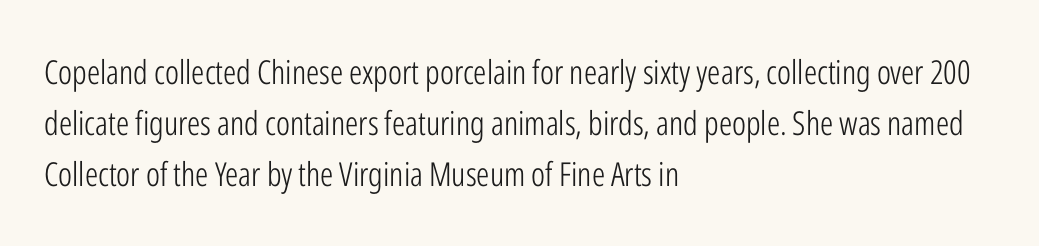
The image shows 33 px light, condensed sans-serif type, upright; set left-aligned, normal line spacing (1.54x), normal letter spacing, not underlined; low stroke contrast and a medium x-height.
